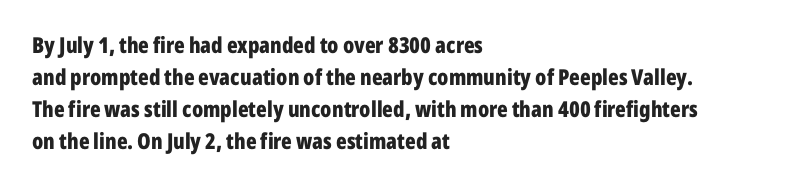
Q: Is the text bold? A: Yes.
Q: Is the text italic (slanted)? A: No, it is upright.
Q: Is the text underlined? A: No.
Q: How is the paragraph aligned? A: Left-aligned.
Q: Is the spacing between letters normal or unusually wide? A: Normal.
Q: Is the spacing between lines tight, normal or loose? A: Normal.
